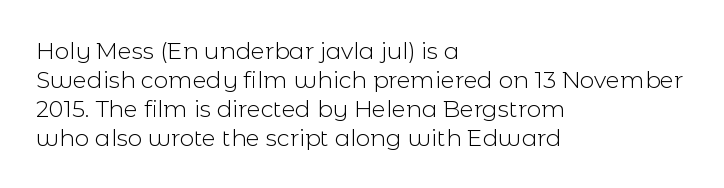
Q: Is the text bold? A: No.
Q: Is the text italic (slanted)? A: No, it is upright.
Q: Is the text underlined? A: No.
Q: How is the paragraph aligned? A: Left-aligned.
Q: Is the spacing between letters normal or unusually wide? A: Normal.
Q: Is the spacing between lines tight, normal or loose? A: Normal.
